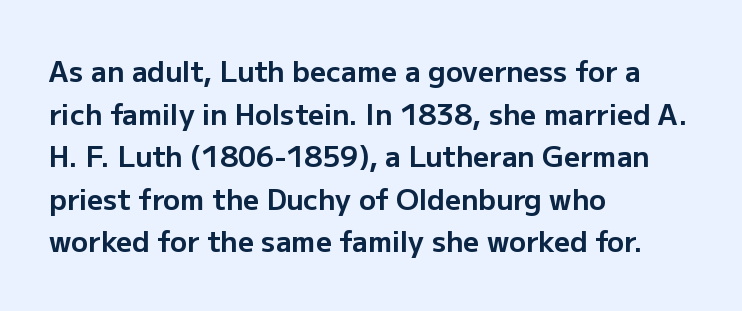
The image shows 28 px bold sans-serif type, upright; set left-aligned, normal line spacing (1.52x), normal letter spacing, not underlined; low stroke contrast and a medium x-height.
